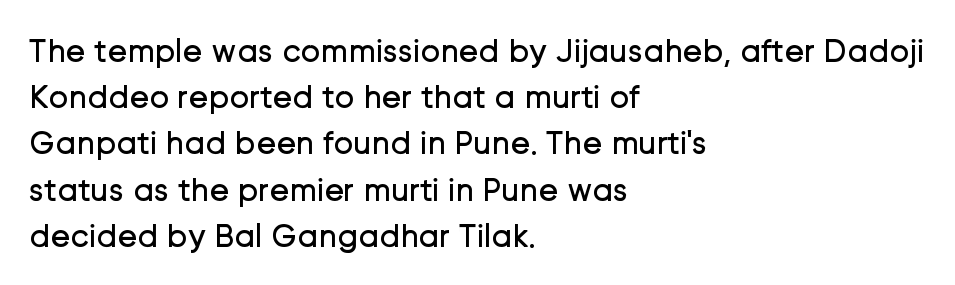
The image shows 33 px regular-weight sans-serif type, upright; set left-aligned, normal line spacing (1.4x), normal letter spacing, not underlined; low stroke contrast and a medium x-height.
